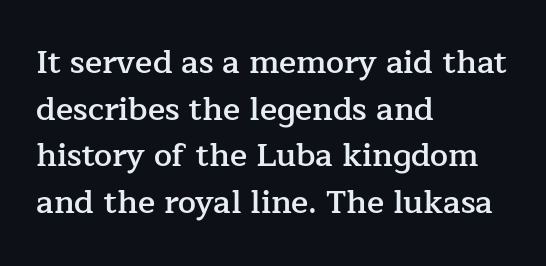
Q: Is the text bold? A: Semi-bold.
Q: Is the text italic (slanted)? A: No, it is upright.
Q: Is the typeface a serif or a sans-serif typeface? A: Serif.
Q: Is the text underlined? A: No.
Q: How is the paragraph aligned? A: Left-aligned.
Q: Is the spacing between letters normal or unusually wide? A: Normal.
Q: Is the spacing between lines tight, normal or loose? A: Normal.
Q: Width (condensed, normal, or wide)? A: Normal.
Q: Stroke contrast? A: Low.
Q: x-height? A: Medium.
Q: Monospaced? A: No.
